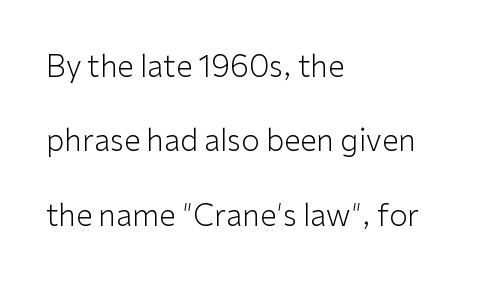
The image shows 30 px light sans-serif type, upright; set left-aligned, loose line spacing (2.48x), normal letter spacing, not underlined; low stroke contrast and a medium x-height.
